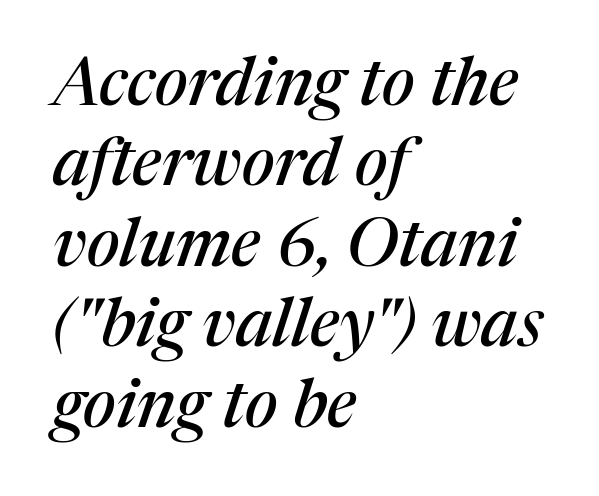
Q: Is the text italic (slanted)? A: Yes, it leans right by about 17 degrees.
Q: Is the typeface a serif or a sans-serif typeface? A: Serif.
Q: Is the text underlined? A: No.
Q: How is the paragraph aligned? A: Left-aligned.
Q: Is the spacing between letters normal or unusually wide? A: Normal.
Q: Width (condensed, normal, or wide)? A: Normal.
Q: Stroke contrast? A: Medium.
Q: x-height? A: Medium.
Q: Monospaced? A: No.
